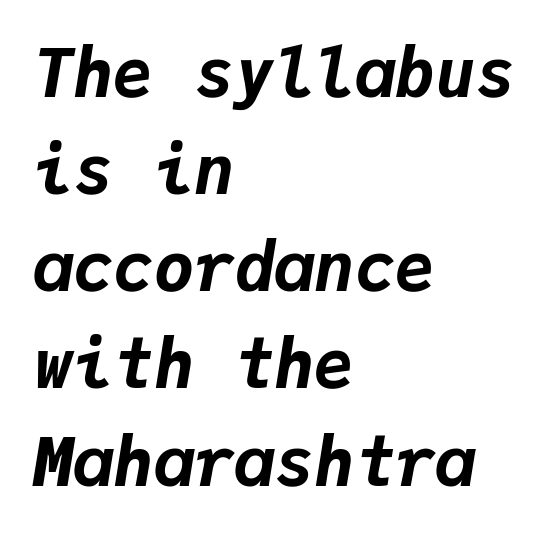
These lines stack with their left ends in a neat column. Here the glyphs are tracked normally, forming tight word shapes. Leading matches the norm, producing a regular column. Glance below the letters and you will spot only blank space. The glyphs look as if they've been sheared to an angle. Every character here occupies the same horizontal width, giving the sample a typewriter-like rhythm.
